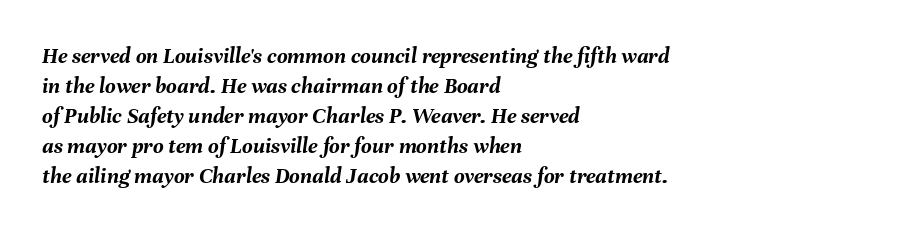
The image shows 23 px bold type, italic (leaning right); set left-aligned, normal line spacing (1.3x), normal letter spacing, not underlined.
